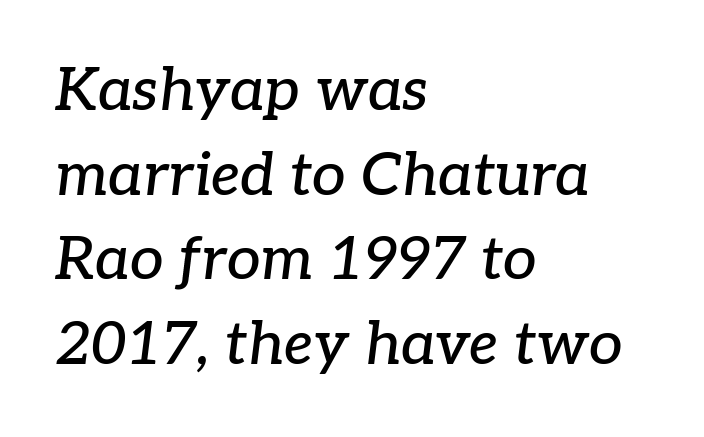
{"serif": "yes", "italic": "yes", "lean": "right", "slant_degrees": 7, "width": "normal", "stroke_contrast": "low", "x_height": "medium", "monospaced": "no", "underline": "no", "align": "left", "line_spacing": "normal", "line_spacing_ratio": 1.41, "letter_spacing": "normal", "letter_spacing_em": 0.0, "glyph_px": 60}
